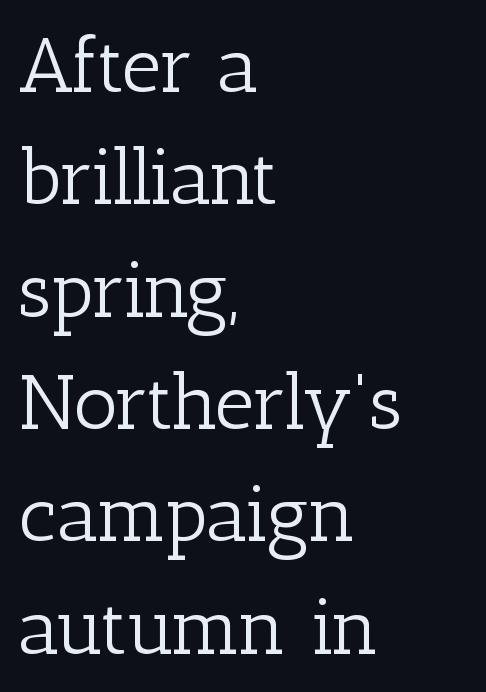
{"serif": "yes", "italic": "no", "bold": "no", "weight": "light", "width": "normal", "stroke_contrast": "low", "x_height": "medium", "monospaced": "no", "underline": "no", "align": "left", "line_spacing": "normal", "line_spacing_ratio": 1.44, "letter_spacing": "normal", "letter_spacing_em": 0.0, "glyph_px": 78}
